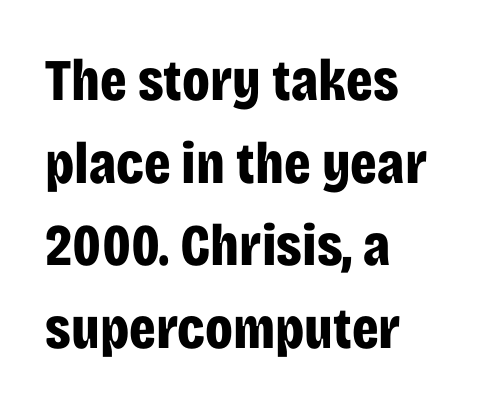
Q: Is the text bold? A: Yes.
Q: Is the text italic (slanted)? A: No, it is upright.
Q: Is the typeface a serif or a sans-serif typeface? A: Sans-serif.
Q: Is the text underlined? A: No.
Q: How is the paragraph aligned? A: Left-aligned.
Q: Is the spacing between letters normal or unusually wide? A: Normal.
Q: Is the spacing between lines tight, normal or loose? A: Normal.
Q: Width (condensed, normal, or wide)? A: Condensed.
Q: Stroke contrast? A: Low.
Q: x-height? A: Large.
Q: Monospaced? A: No.
